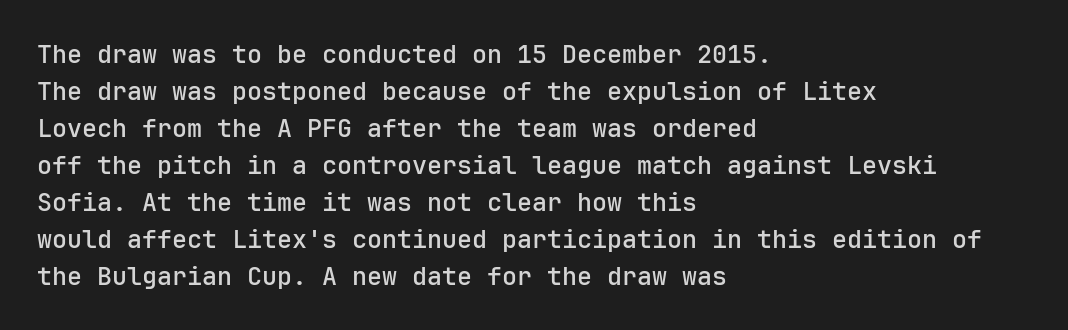
{"italic": "no", "underline": "no", "align": "left", "line_spacing": "normal", "line_spacing_ratio": 1.48, "letter_spacing": "normal", "letter_spacing_em": 0.0, "glyph_px": 25}
